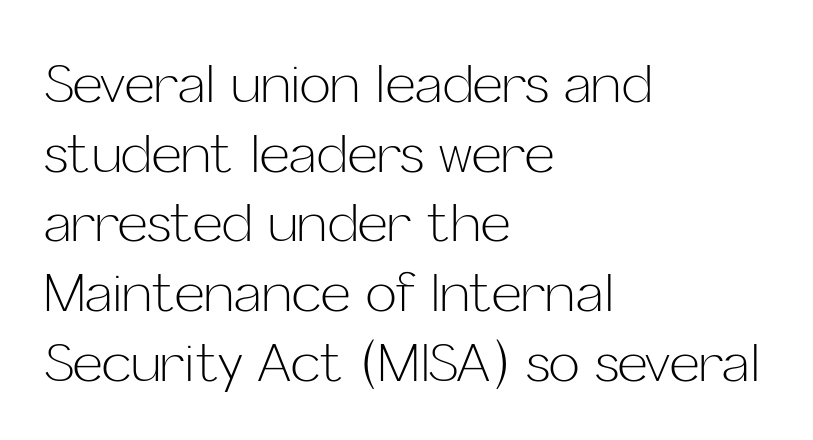
The image shows 52 px light sans-serif type, upright; set left-aligned, normal line spacing (1.34x), normal letter spacing, not underlined; low stroke contrast and a medium x-height.
